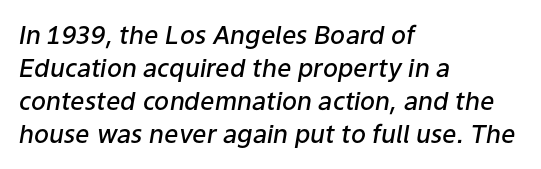
The image shows 25 px text type, italic (leaning right); set left-aligned, normal line spacing (1.32x), normal letter spacing, not underlined.
